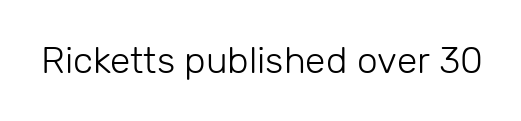
The image shows 37 px light sans-serif type, upright; set normal letter spacing, not underlined; low stroke contrast and a medium x-height.
